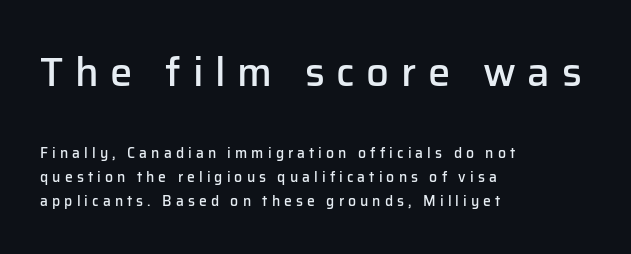
{"serif": "no", "italic": "no", "bold": "semi", "weight": "semibold", "width": "normal", "stroke_contrast": "low", "x_height": "medium", "monospaced": "no", "underline": "no", "align": "left", "line_spacing_ratio": 1.74, "letter_spacing": "wide", "letter_spacing_em": 0.29, "larger_block": "first", "size_ratio": 2.86, "glyph_px": 40}
